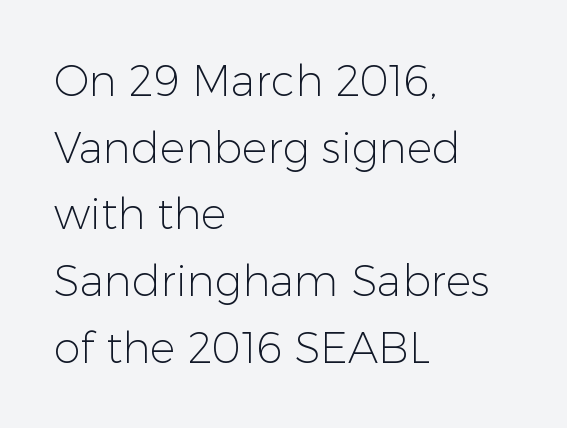
Normally led — the rows are evenly, conventionally spaced. Descenders hang freely into open space. Nothing heavy about these letters — not bold at all. The text was rendered using a sans face with plain stroke endings. Does the lettering tilt? It doesn't — this is upright.
